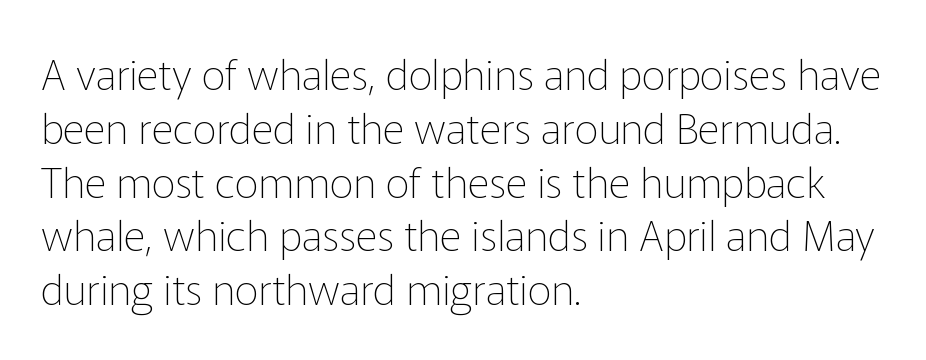
Designer's note — italics off, roman on. The letters advance in unequal steps, a hallmark of proportional type. What kind of face is this? One without serifs — a sans. What stands out about the letter spacing? Nothing — it is the standard amount. Teacher's note: observe the even left margin — that is flush-left alignment.
